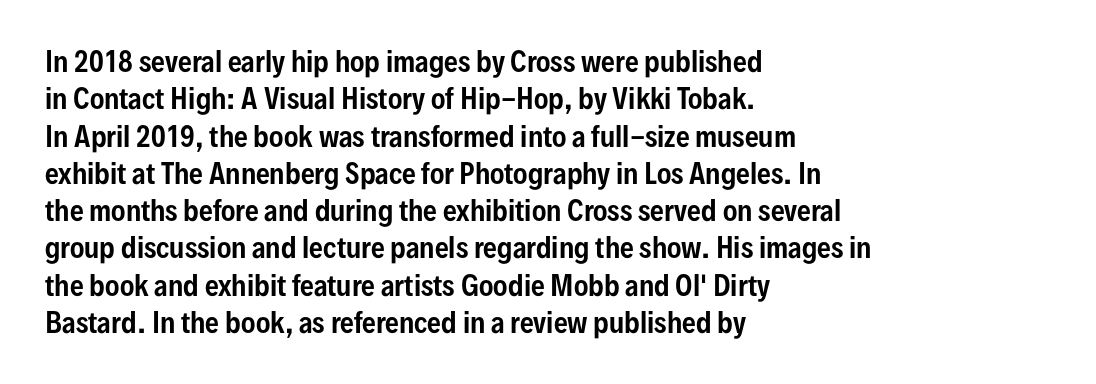
The image shows 27 px text type, upright; set left-aligned, normal line spacing (1.38x), normal letter spacing, not underlined.
